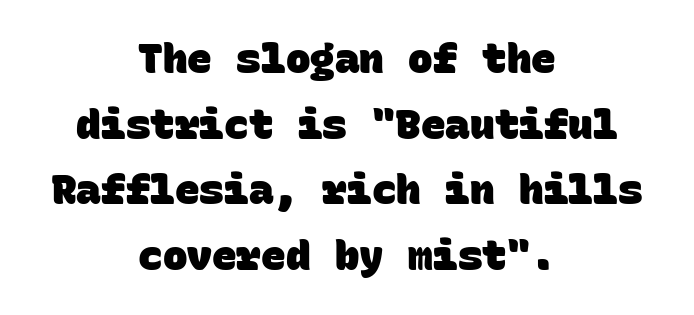
Q: Is the text bold? A: Yes.
Q: Is the typeface a serif or a sans-serif typeface? A: Sans-serif.
Q: Is the text underlined? A: No.
Q: How is the paragraph aligned? A: Centered.
Q: Is the spacing between letters normal or unusually wide? A: Normal.
Q: Is the spacing between lines tight, normal or loose? A: Normal.
Q: Width (condensed, normal, or wide)? A: Normal.
Q: Stroke contrast? A: Low.
Q: x-height? A: Large.
Q: Monospaced? A: Yes.
